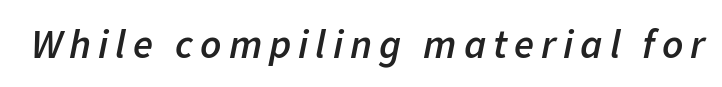
{"italic": "yes", "lean": "right", "slant_degrees": 11, "bold": "semi", "weight": "semibold", "width": "normal", "stroke_contrast": "low", "x_height": "medium", "monospaced": "no", "underline": "no", "glyph_px": 41}
